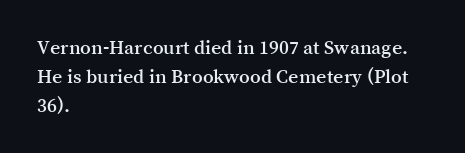
{"italic": "no", "underline": "no", "align": "left", "line_spacing": "normal", "line_spacing_ratio": 1.44, "letter_spacing": "normal", "letter_spacing_em": 0.0, "glyph_px": 20}
